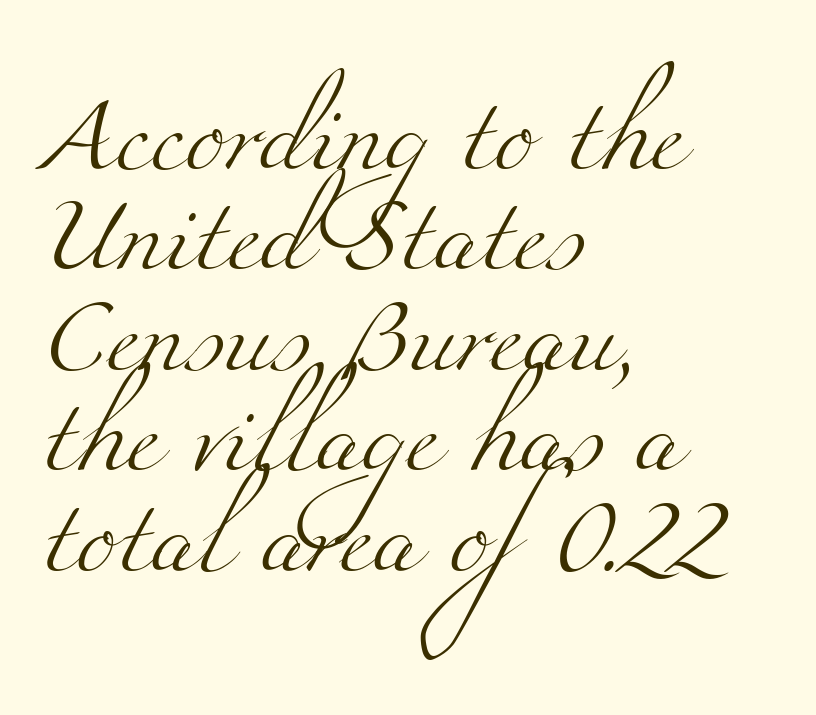
The image shows 75 px light, wide type; set left-aligned, normal line spacing (1.34x), normal letter spacing, not underlined; medium stroke contrast and a small x-height.
